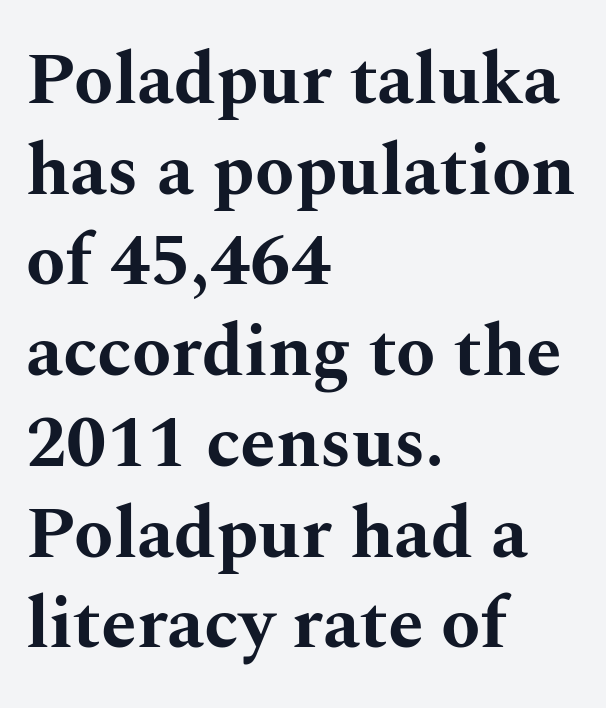
{"serif": "yes", "italic": "no", "bold": "yes", "weight": "bold", "width": "wide", "stroke_contrast": "medium", "x_height": "medium", "monospaced": "no", "underline": "no", "align": "left", "line_spacing": "normal", "line_spacing_ratio": 1.26, "letter_spacing": "normal", "letter_spacing_em": 0.0, "glyph_px": 72}
